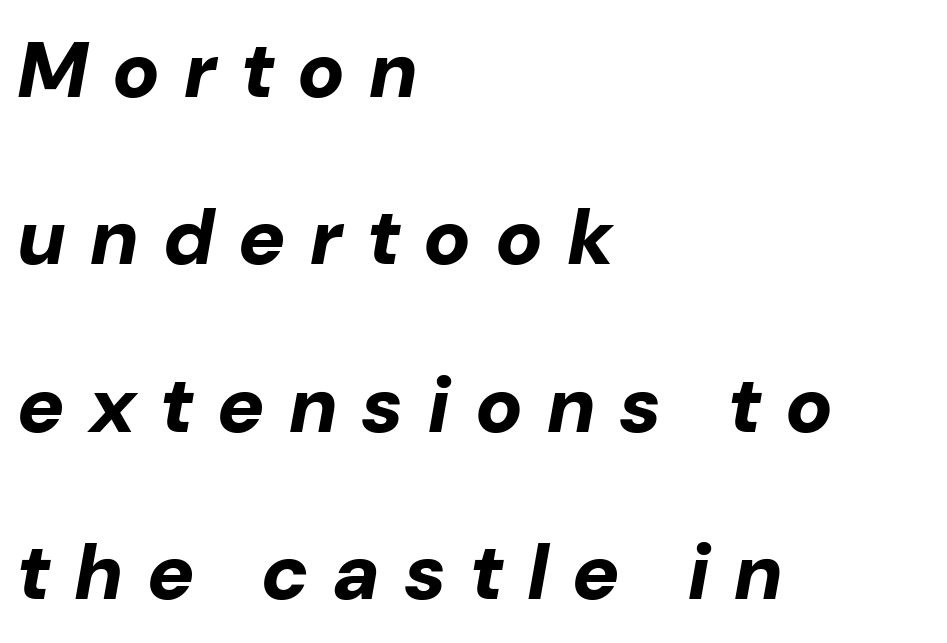
Q: Is the text bold? A: Yes.
Q: Is the text italic (slanted)? A: Yes, it leans right by about 10 degrees.
Q: Is the text underlined? A: No.
Q: How is the paragraph aligned? A: Left-aligned.
Q: Is the spacing between letters normal or unusually wide? A: Unusually wide.
Q: Is the spacing between lines tight, normal or loose? A: Loose.
Q: Width (condensed, normal, or wide)? A: Normal.
Q: Stroke contrast? A: Low.
Q: x-height? A: Medium.
Q: Monospaced? A: No.
